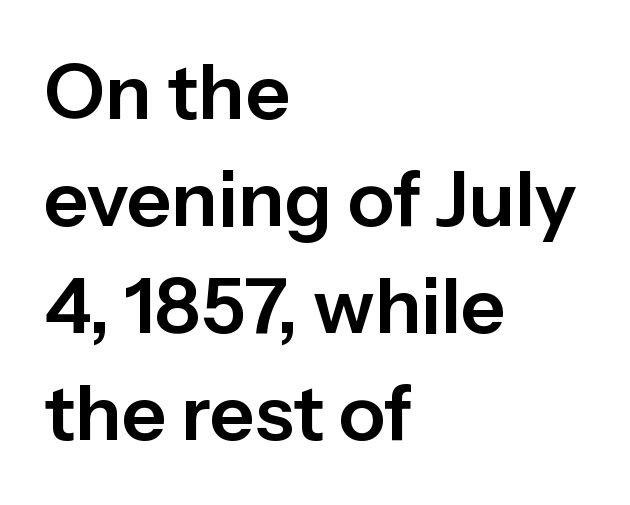
This rendering employs a face without finishing strokes, i.e., a sans-serif. The lines in this sample share a left origin and differ only in where they stop. The font's upright variant was chosen for this text. Descenders are the only things crossing below the line. Varying glyph widths throughout — classic text-font behaviour. Nothing unusual about the tracking: characters are spaced as the font intends.
